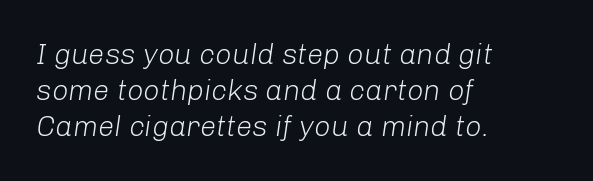
Is this a heavy cut? Hardly; it is regular or lighter. Alignment: flush left. Lines of text with bare space underneath. Notice how descenders clear the ascenders below comfortably — that's standard leading.
